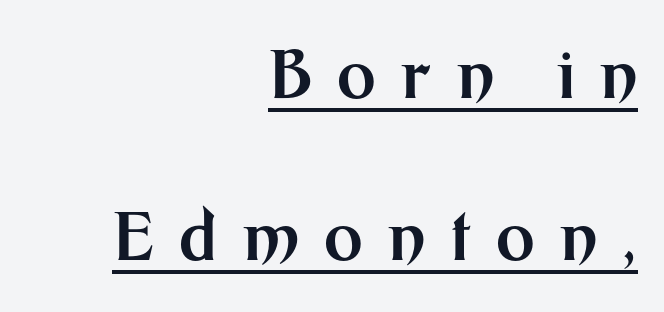
The image shows 66 px bold sans-serif type, upright; set right-aligned, loose line spacing (2.46x), unusually wide letter spacing (+0.38 em), underlined; medium stroke contrast and a medium x-height.
